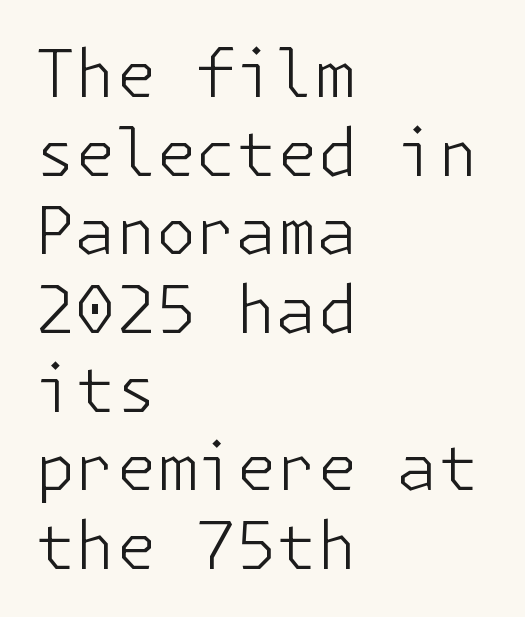
Compared with typical body copy, the letter spacing here is the same. This is the regular roman posture of the typeface. These lines are set flush left with a ragged right edge. Unmarked baselines from the first word to the last. Bold? No — there's no thickening of the strokes.
